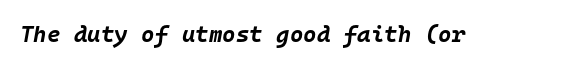
Looking at the ascenders, they clearly lean. Caption: standard tracking, unaltered. Pretty heavy lettering here — definitely bold. The baseline area is clear.
